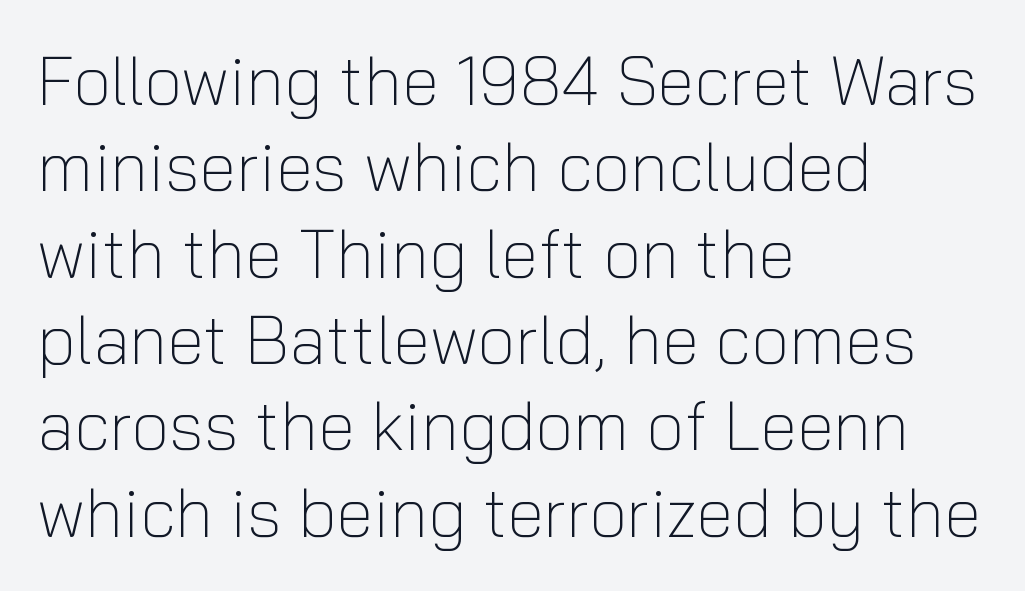
The lines sit at an ordinary, default distance from one another. The cut favours lightness, reaching ordinary text weight at its darkest. Does extra space separate the letters? No, they use regular spacing. Reading down the block, your eye returns to a fixed left position each line.
